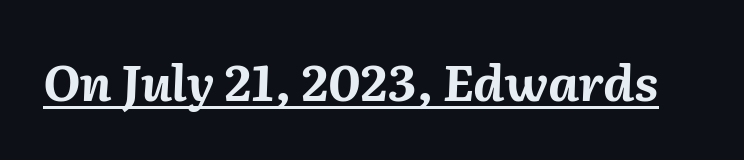
The image shows 49 px bold type, italic (leaning right); set normal letter spacing, underlined; medium stroke contrast and a medium x-height.
